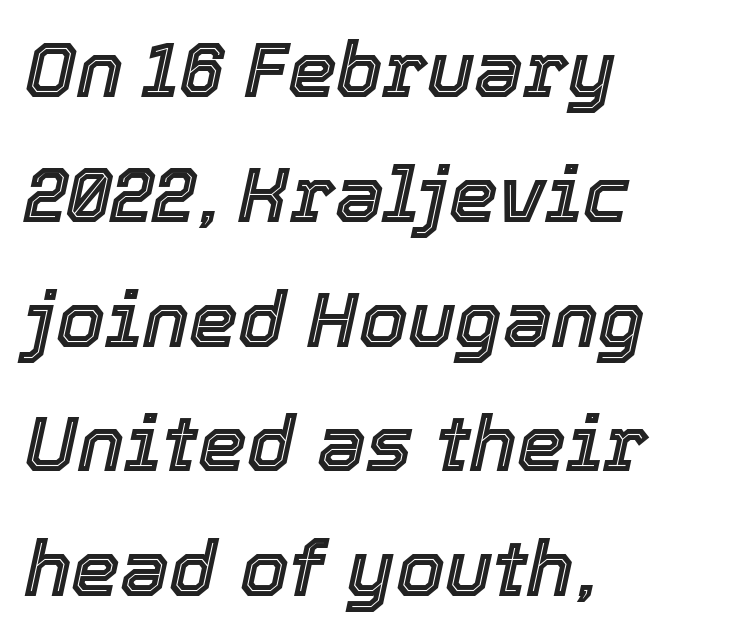
Q: Is the text italic (slanted)? A: Yes, it leans right by about 12 degrees.
Q: Is the text underlined? A: No.
Q: How is the paragraph aligned? A: Left-aligned.
Q: Is the spacing between letters normal or unusually wide? A: Normal.
Q: Is the spacing between lines tight, normal or loose? A: Normal.
Q: Width (condensed, normal, or wide)? A: Normal.
Q: x-height? A: Medium.
Q: Monospaced? A: No.
